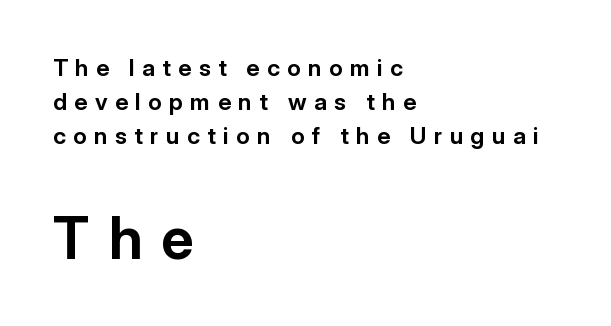
The image shows 58 px bold sans-serif type, upright; set left-aligned, normal line spacing (1.48x), unusually wide letter spacing (+0.33 em), not underlined; the second (bottom) block is 2.52x larger; low stroke contrast and a medium x-height.
